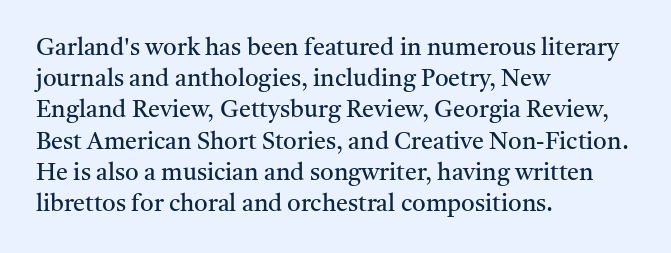
The ragged edge is on the right, which tells us the setting is flush left. The passage shown is not underscored anywhere. These lines were composed using upright roman letters. This sample uses plain, unmodified letter spacing. Reading down the column, the eye jumps a familiar distance to each next line.
